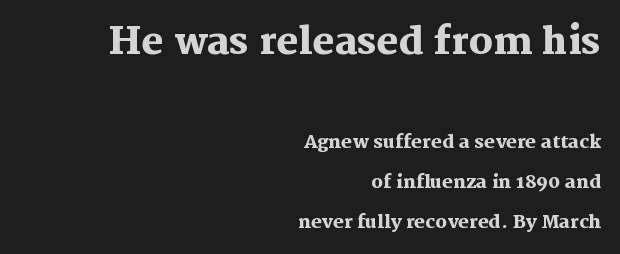
The image shows 37 px heavy serif type, upright; set right-aligned, loose line spacing (2.23x), normal letter spacing, not underlined; the first (top) block is 2.06x larger; medium stroke contrast and a medium x-height.
